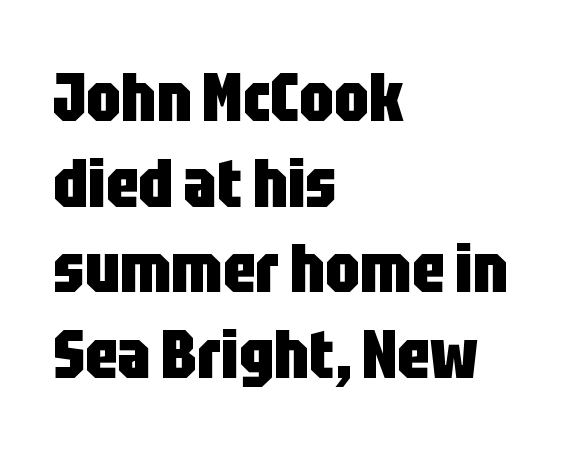
The image shows 68 px heavy, condensed sans-serif type, upright; set left-aligned, normal line spacing (1.26x), normal letter spacing, not underlined; low stroke contrast and a large x-height.
